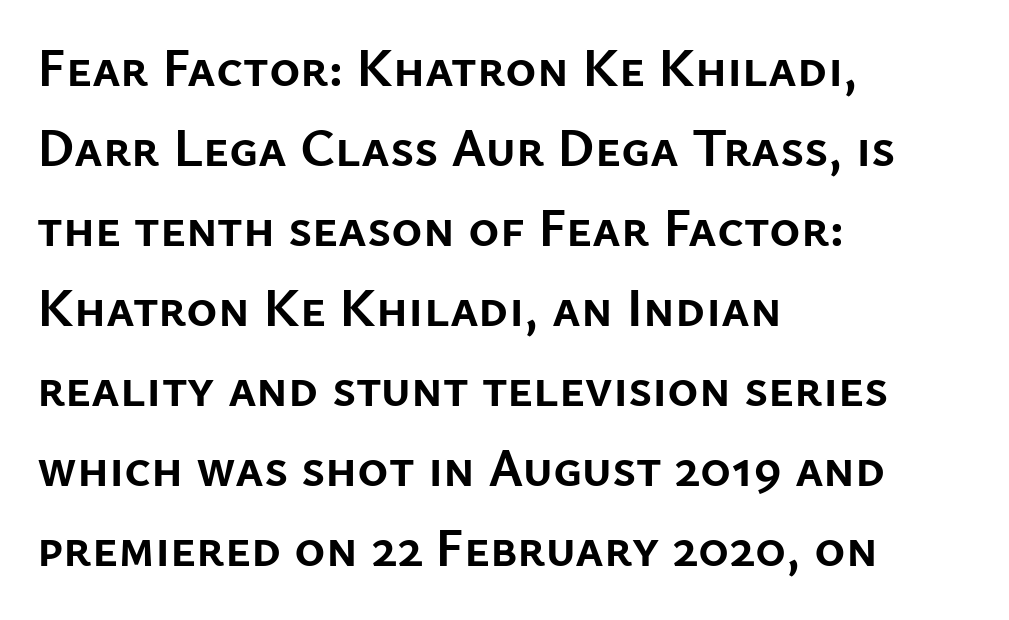
The image shows 53 px semibold sans-serif type, upright; set left-aligned, normal line spacing (1.51x), normal letter spacing, not underlined; low stroke contrast and a medium x-height.
